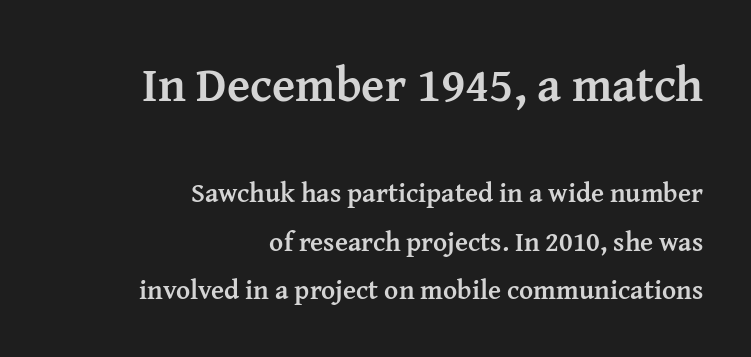
{"serif": "yes", "italic": "no", "bold": "yes", "weight": "semibold", "width": "normal", "stroke_contrast": "medium", "x_height": "medium", "monospaced": "no", "underline": "no", "align": "right", "line_spacing_ratio": 1.79, "letter_spacing": "normal", "letter_spacing_em": 0.0, "larger_block": "first", "size_ratio": 1.78, "glyph_px": 48}
